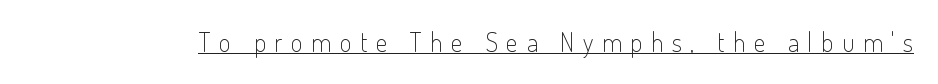
The image shows 26 px text type, upright; set unusually wide letter spacing (+0.33 em), underlined.
